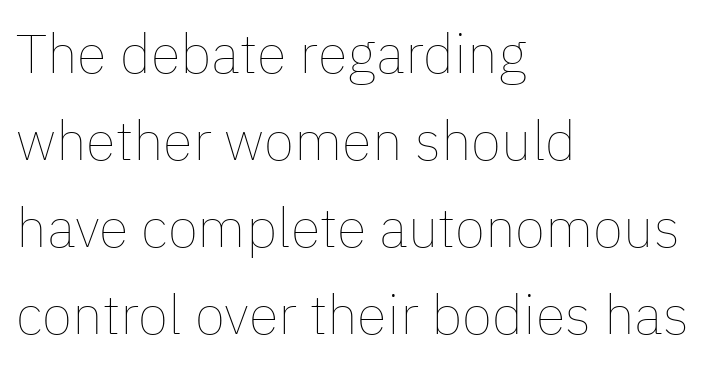
The image shows 55 px thin type, upright; set left-aligned, normal line spacing (1.58x), normal letter spacing, not underlined; low stroke contrast and a medium x-height.
